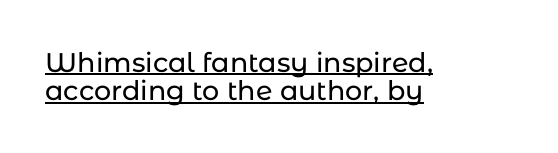
The text block is weighted toward the left margin, trailing off unevenly rightward. Line spacing here is tight. Ascenders rise straight up at ninety degrees. Underlining? Definitely there. The letters sit at their default tracking, neither squeezed nor spread.
